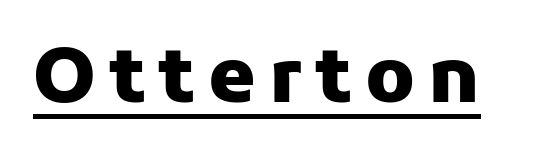
Q: Is the text bold? A: Yes.
Q: Is the text italic (slanted)? A: No, it is upright.
Q: Is the typeface a serif or a sans-serif typeface? A: Sans-serif.
Q: Is the text underlined? A: Yes.
Q: Width (condensed, normal, or wide)? A: Normal.
Q: Stroke contrast? A: Low.
Q: x-height? A: Medium.
Q: Monospaced? A: No.
